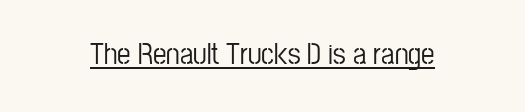
{"serif": "no", "italic": "no", "width": "condensed", "stroke_contrast": "low", "x_height": "medium", "monospaced": "no", "underline": "yes", "align": "center", "letter_spacing": "normal", "letter_spacing_em": 0.0, "glyph_px": 30}
